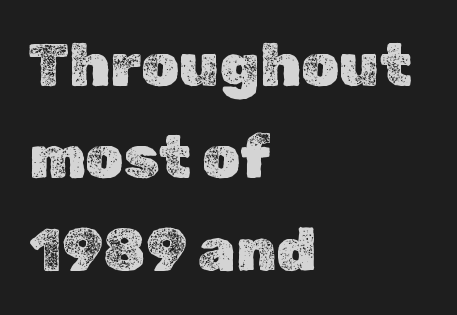
Q: Is the text italic (slanted)? A: No, it is upright.
Q: Is the text underlined? A: No.
Q: How is the paragraph aligned? A: Left-aligned.
Q: Is the spacing between letters normal or unusually wide? A: Normal.
Q: Is the spacing between lines tight, normal or loose? A: Normal.
Q: Width (condensed, normal, or wide)? A: Normal.
Q: x-height? A: Medium.
Q: Monospaced? A: No.
